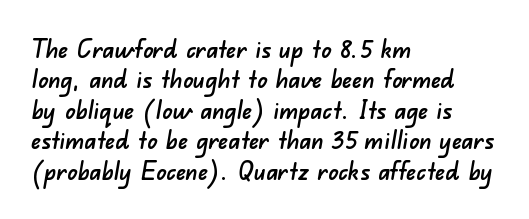
Q: Is the text underlined? A: No.
Q: How is the paragraph aligned? A: Left-aligned.
Q: Is the spacing between letters normal or unusually wide? A: Normal.
